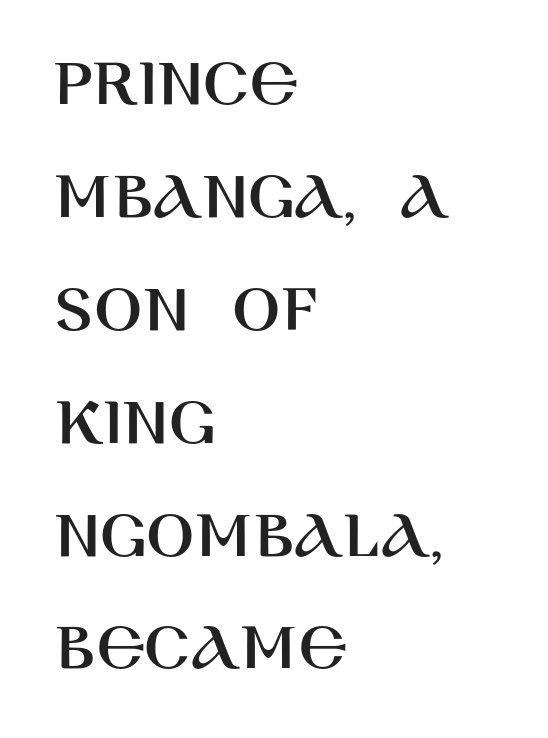
Q: Is the text italic (slanted)? A: No, it is upright.
Q: Is the typeface a serif or a sans-serif typeface? A: Sans-serif.
Q: Is the text underlined? A: No.
Q: How is the paragraph aligned? A: Left-aligned.
Q: Is the spacing between letters normal or unusually wide? A: Normal.
Q: Is the spacing between lines tight, normal or loose? A: Normal.
Q: Width (condensed, normal, or wide)? A: Normal.
Q: Stroke contrast? A: High.
Q: x-height? A: Large.
Q: Monospaced? A: No.
